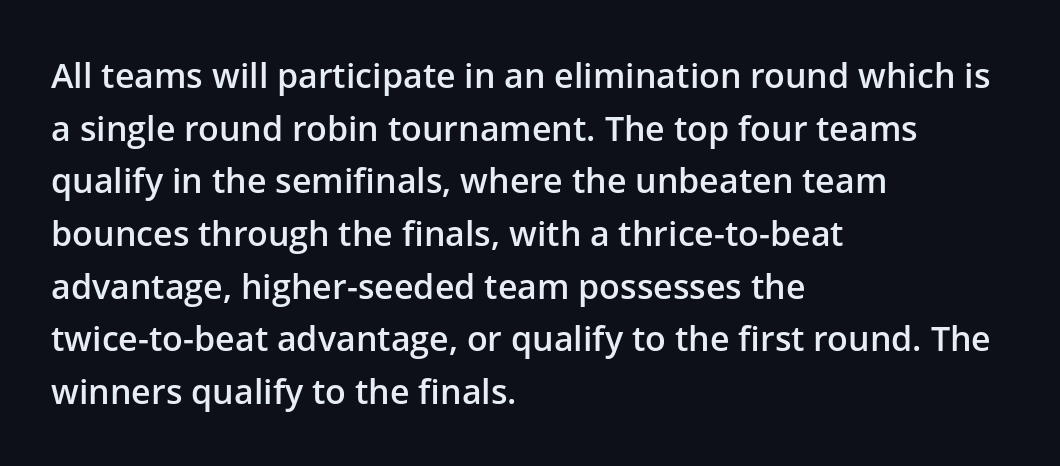
{"serif": "no", "italic": "no", "bold": "semi", "weight": "semibold", "width": "normal", "stroke_contrast": "low", "x_height": "medium", "monospaced": "no", "underline": "no", "align": "left", "line_spacing": "normal", "line_spacing_ratio": 1.55, "letter_spacing": "normal", "letter_spacing_em": 0.0, "glyph_px": 34}
